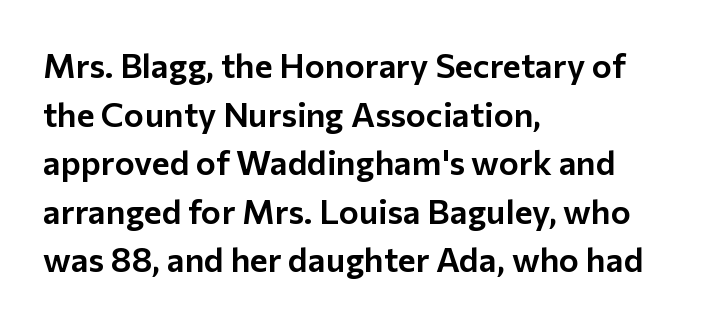
{"serif": "no", "italic": "no", "width": "normal", "stroke_contrast": "low", "x_height": "medium", "monospaced": "no", "underline": "no", "align": "left", "line_spacing": "normal", "line_spacing_ratio": 1.43, "letter_spacing": "normal", "letter_spacing_em": 0.0, "glyph_px": 34}
